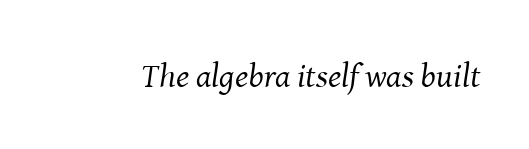
Little horizontal feet cap the strokes, marking this as serif type. You could not count columns in this text — the font is proportionally spaced. Think standard paragraph weight, or any step lighter than that. Descenders hang freely into open space.
